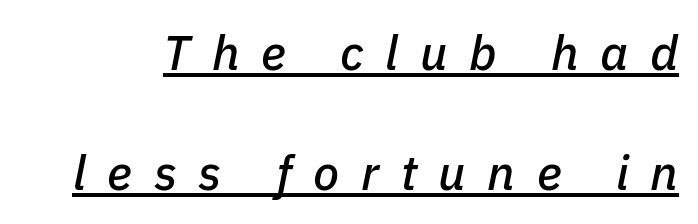
Q: Is the text italic (slanted)? A: Yes, it leans right by about 11 degrees.
Q: Is the text underlined? A: Yes.
Q: Is the spacing between letters normal or unusually wide? A: Unusually wide.
Q: Is the spacing between lines tight, normal or loose? A: Loose.
Q: Width (condensed, normal, or wide)? A: Normal.
Q: Stroke contrast? A: Low.
Q: x-height? A: Medium.
Q: Monospaced? A: No.
